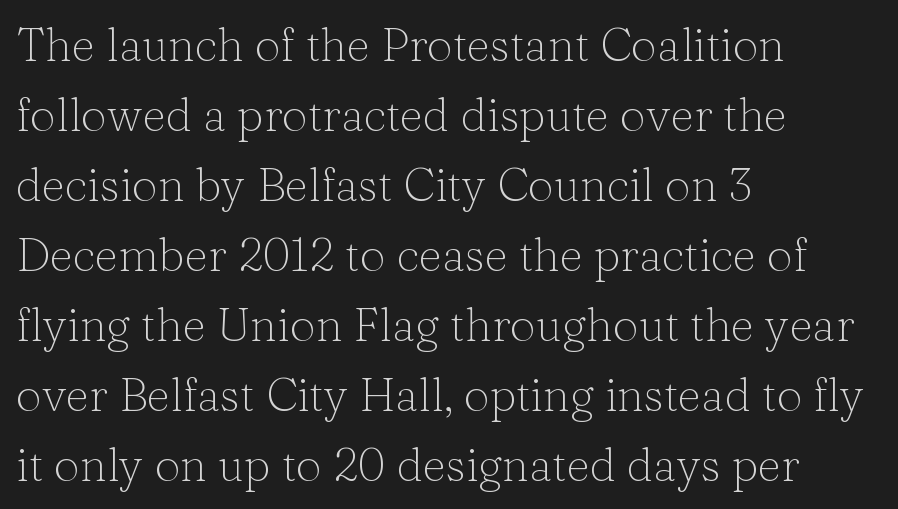
The ragged edge is on the right, which tells us the setting is flush left. Baseline-to-baseline distance is the conventional proportion of letter height. This sample has the flowing, uneven cadence of proportional lettering. The letters look calm and open, with moderate or lighter stems. Has an underline been added? It has not.
